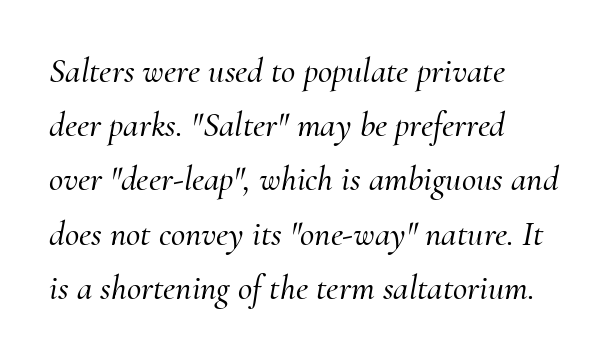
The image shows 35 px serif type, italic (leaning right); set left-aligned, normal line spacing (1.55x), normal letter spacing, not underlined; medium stroke contrast and a small x-height.
